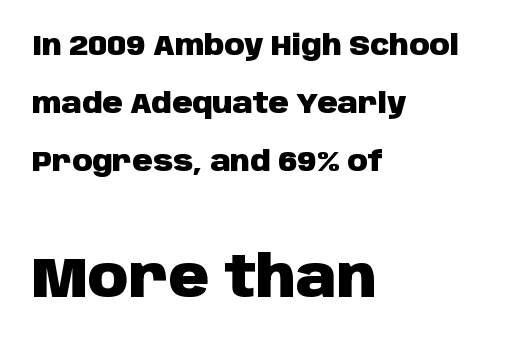
Q: Is the text bold? A: Yes.
Q: Is the text italic (slanted)? A: No, it is upright.
Q: Is the typeface a serif or a sans-serif typeface? A: Sans-serif.
Q: Is the text underlined? A: No.
Q: How is the paragraph aligned? A: Left-aligned.
Q: Is the spacing between letters normal or unusually wide? A: Normal.
Q: Is the spacing between lines tight, normal or loose? A: Loose.
Q: Which block of text is set in a larger size, the first (top) or the second (bottom)? A: The second (bottom) one.
Q: Width (condensed, normal, or wide)? A: Normal.
Q: Stroke contrast? A: Low.
Q: x-height? A: Large.
Q: Monospaced? A: No.
